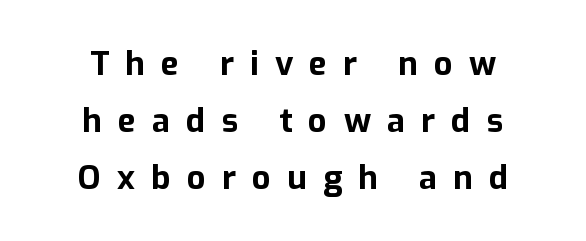
{"serif": "no", "italic": "no", "bold": "yes", "weight": "bold", "width": "normal", "stroke_contrast": "low", "x_height": "medium", "monospaced": "no", "underline": "no", "align": "center", "line_spacing_ratio": 1.72, "letter_spacing": "wide", "letter_spacing_em": 0.49, "glyph_px": 33}
